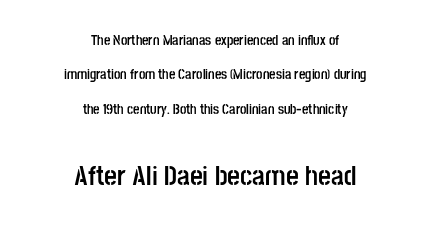
One-word summary of the alignment: center. The space directly below the letters is spotless. A typesetter would call this leading open, well beyond the default. The letters sit at their default tracking, neither squeezed nor spread.
